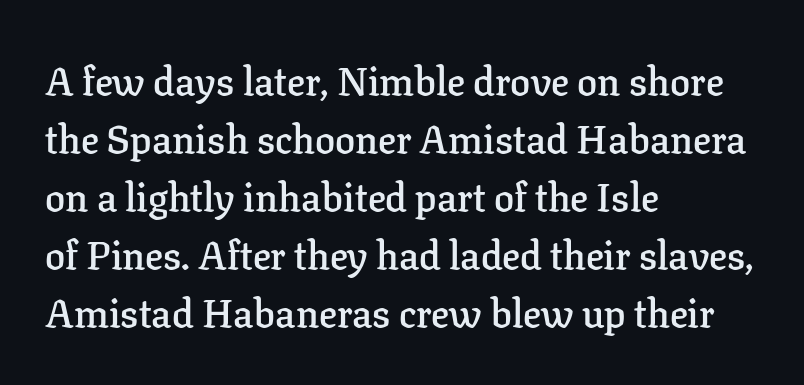
{"serif": "yes", "italic": "no", "bold": "semi", "weight": "semibold", "width": "normal", "stroke_contrast": "low", "x_height": "medium", "monospaced": "no", "underline": "no", "align": "left", "line_spacing": "normal", "line_spacing_ratio": 1.45, "letter_spacing": "normal", "letter_spacing_em": 0.0, "glyph_px": 40}
